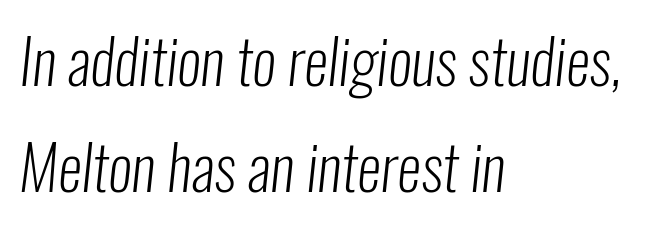
{"serif": "no", "bold": "no", "weight": "light", "width": "condensed", "stroke_contrast": "low", "x_height": "medium", "monospaced": "no", "underline": "no", "align": "left", "line_spacing_ratio": 1.73, "letter_spacing": "normal", "letter_spacing_em": 0.0, "glyph_px": 61}
